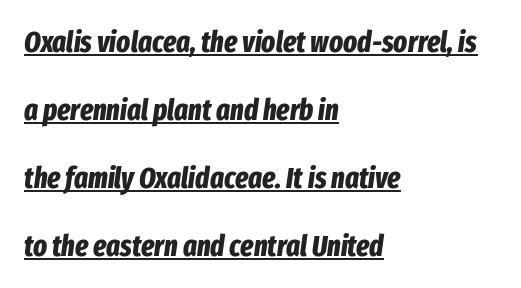
{"italic": "yes", "lean": "right", "slant_degrees": 8, "bold": "yes", "weight": "bold", "width": "condensed", "stroke_contrast": "low", "x_height": "medium", "monospaced": "no", "underline": "yes", "align": "left", "line_spacing": "loose", "line_spacing_ratio": 2.34, "letter_spacing": "normal", "letter_spacing_em": 0.0, "glyph_px": 29}
